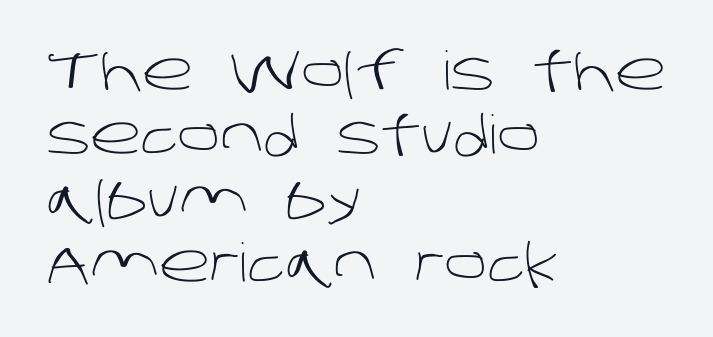
{"serif": "no", "bold": "no", "weight": "light", "width": "normal", "stroke_contrast": "low", "x_height": "large", "monospaced": "no", "underline": "no", "align": "left", "line_spacing_ratio": 1.21, "letter_spacing": "normal", "letter_spacing_em": 0.0, "glyph_px": 53}
